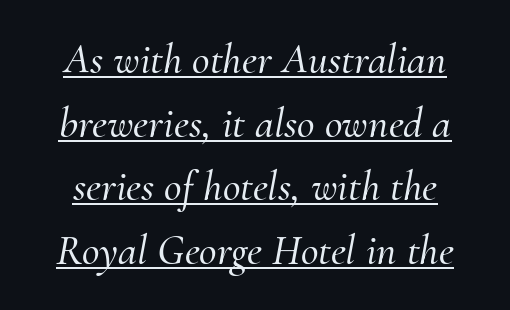
The image shows 43 px serif type, italic (leaning right); set normal line spacing (1.48x), normal letter spacing, underlined; medium stroke contrast and a small x-height.
